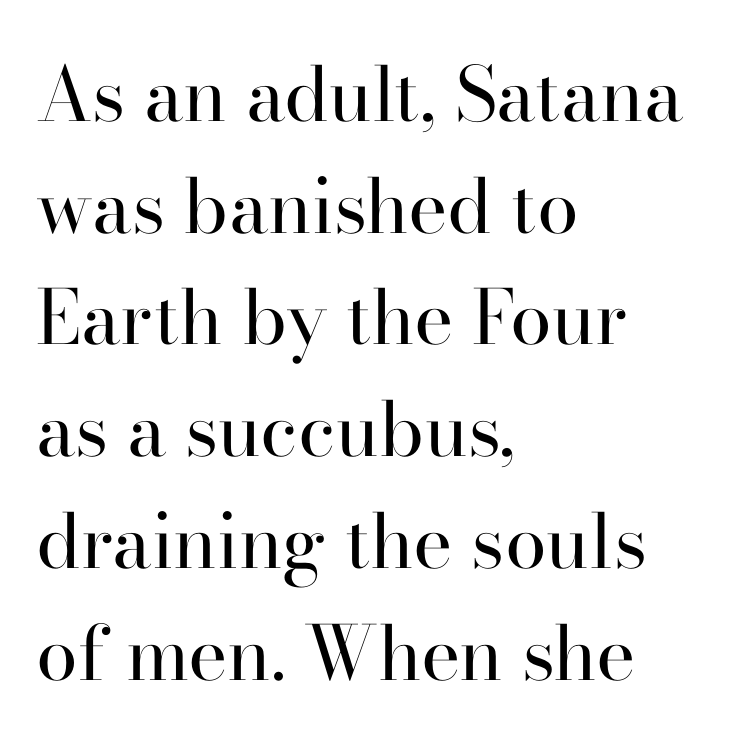
Plain, unruled lines of type. Posture: upright roman. Layout note: lines flush left. Regarding serifs, this sample has them. The letters advance in unequal steps, a hallmark of proportional type.
